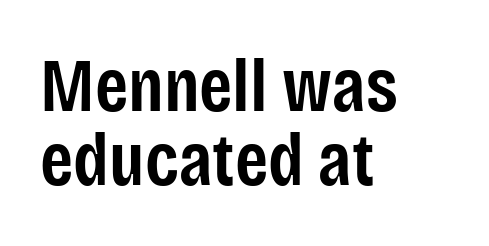
Q: Is the text bold? A: Semi-bold.
Q: Is the text italic (slanted)? A: No, it is upright.
Q: Is the typeface a serif or a sans-serif typeface? A: Sans-serif.
Q: Is the text underlined? A: No.
Q: How is the paragraph aligned? A: Left-aligned.
Q: Is the spacing between letters normal or unusually wide? A: Normal.
Q: Is the spacing between lines tight, normal or loose? A: Tight.
Q: Width (condensed, normal, or wide)? A: Condensed.
Q: Stroke contrast? A: Low.
Q: x-height? A: Large.
Q: Monospaced? A: No.
